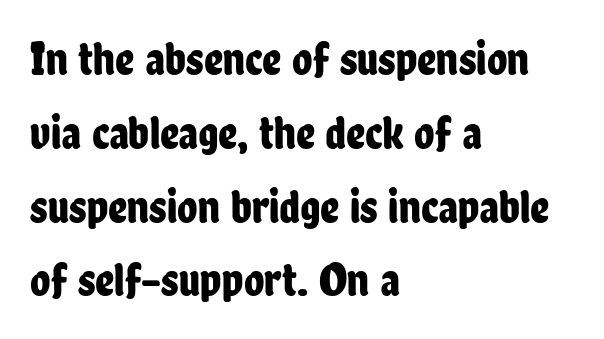
Q: Is the text italic (slanted)? A: No, it is upright.
Q: Is the typeface a serif or a sans-serif typeface? A: Sans-serif.
Q: Is the text underlined? A: No.
Q: How is the paragraph aligned? A: Left-aligned.
Q: Is the spacing between letters normal or unusually wide? A: Normal.
Q: Is the spacing between lines tight, normal or loose? A: Normal.
Q: Width (condensed, normal, or wide)? A: Condensed.
Q: Stroke contrast? A: Low.
Q: x-height? A: Medium.
Q: Monospaced? A: No.
